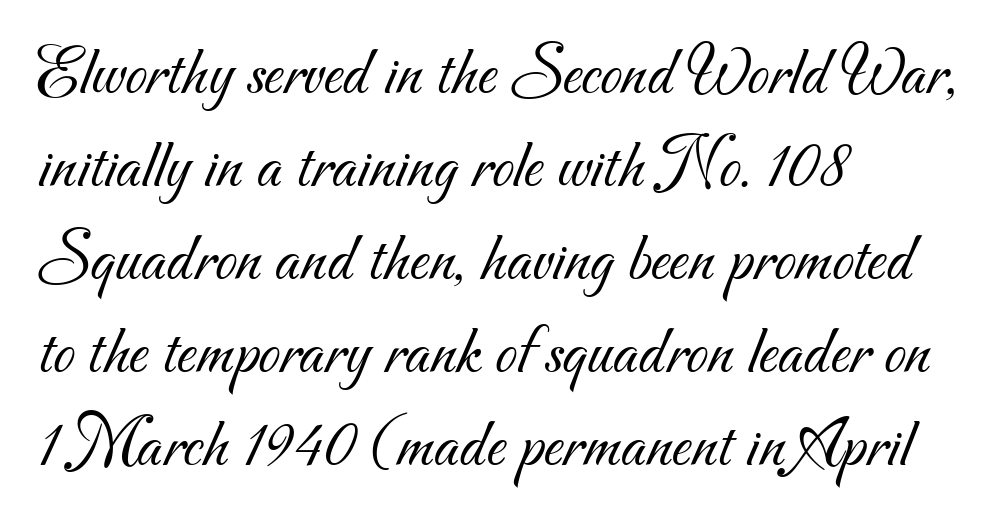
Q: Is the text bold? A: No.
Q: Is the typeface a serif or a sans-serif typeface? A: Sans-serif.
Q: Is the text underlined? A: No.
Q: How is the paragraph aligned? A: Left-aligned.
Q: Is the spacing between letters normal or unusually wide? A: Normal.
Q: Is the spacing between lines tight, normal or loose? A: Normal.
Q: Width (condensed, normal, or wide)? A: Normal.
Q: Stroke contrast? A: Medium.
Q: x-height? A: Small.
Q: Monospaced? A: No.
